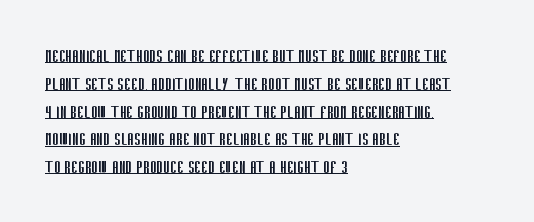
Q: Is the text bold? A: No.
Q: Is the text italic (slanted)? A: No, it is upright.
Q: Is the text underlined? A: Yes.
Q: How is the paragraph aligned? A: Left-aligned.
Q: Is the spacing between letters normal or unusually wide? A: Normal.
Q: Is the spacing between lines tight, normal or loose? A: Normal.
